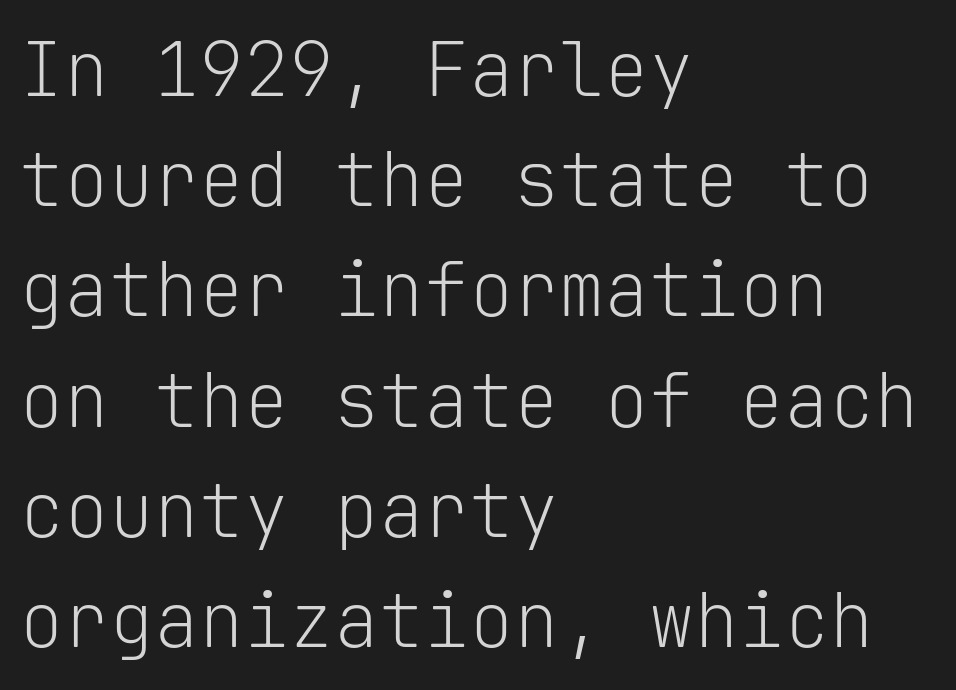
The image shows 75 px light sans-serif type, upright, monospaced; set left-aligned, normal line spacing (1.47x), normal letter spacing, not underlined; low stroke contrast and a medium x-height.
